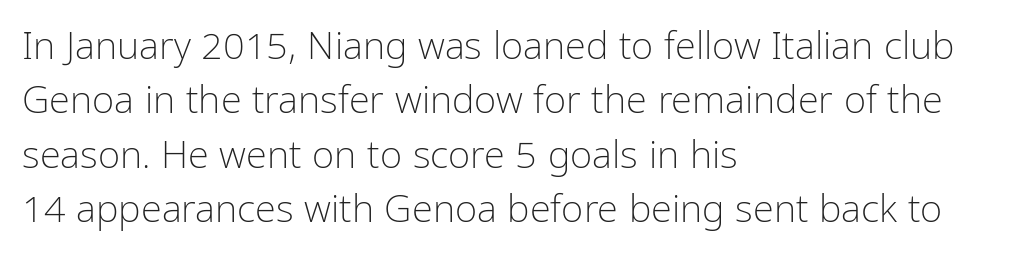
The image shows 38 px light, condensed sans-serif type, upright; set left-aligned, normal line spacing (1.43x), normal letter spacing, not underlined; low stroke contrast and a medium x-height.
